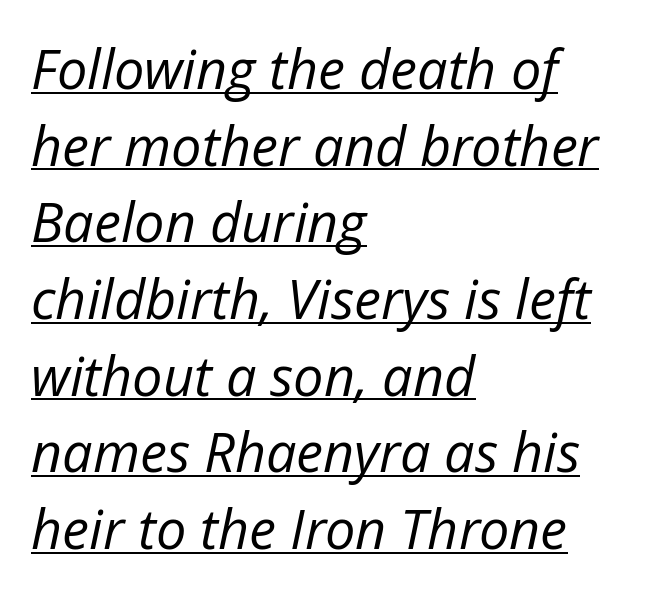
{"italic": "yes", "lean": "right", "slant_degrees": 12, "bold": "no", "weight": "regular", "width": "normal", "stroke_contrast": "low", "x_height": "medium", "monospaced": "no", "underline": "yes", "align": "left", "line_spacing": "normal", "line_spacing_ratio": 1.42, "letter_spacing": "normal", "letter_spacing_em": 0.0, "glyph_px": 54}
